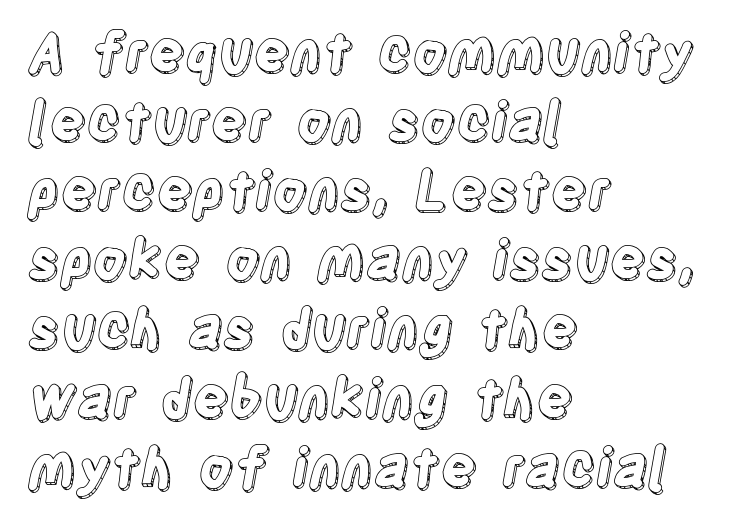
{"width": "condensed", "x_height": "large", "monospaced": "no", "underline": "no", "align": "left", "line_spacing": "normal", "line_spacing_ratio": 1.28, "letter_spacing": "normal", "letter_spacing_em": 0.0, "glyph_px": 54}
